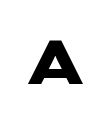
Nope, not italic — everything's standing straight. Unlike a traditional serif, this face leaves its strokes unadorned. The letterforms stand isolated, each surrounded by extra space. Every letter is thick-stroked: bold, no question. Underline: absent.
